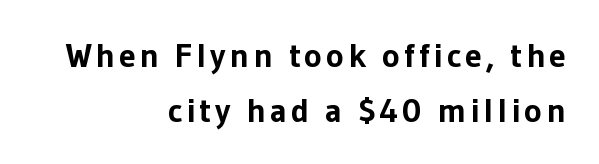
{"serif": "no", "italic": "no", "bold": "yes", "weight": "bold", "width": "normal", "stroke_contrast": "low", "x_height": "medium", "monospaced": "no", "underline": "no", "align": "right", "line_spacing": "normal", "line_spacing_ratio": 1.61, "glyph_px": 34}
